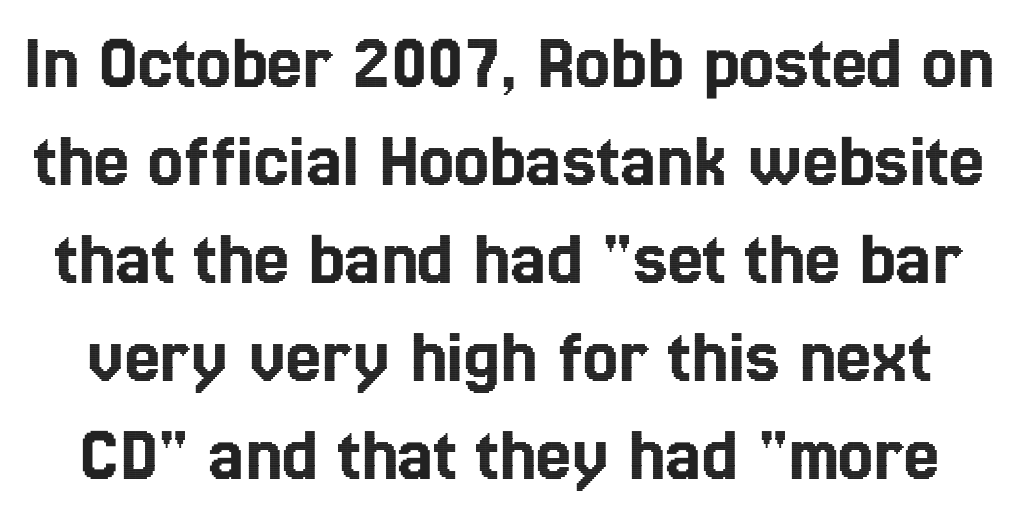
The image shows 79 px condensed type, upright; set line spacing 1.24x, normal letter spacing, not underlined; a medium x-height.
